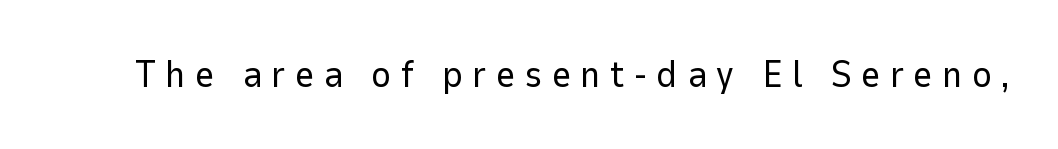
Q: Is the text bold? A: No.
Q: Is the text italic (slanted)? A: No, it is upright.
Q: Is the typeface a serif or a sans-serif typeface? A: Sans-serif.
Q: Is the text underlined? A: No.
Q: Is the spacing between letters normal or unusually wide? A: Unusually wide.
Q: Width (condensed, normal, or wide)? A: Normal.
Q: Stroke contrast? A: Low.
Q: x-height? A: Medium.
Q: Monospaced? A: No.
